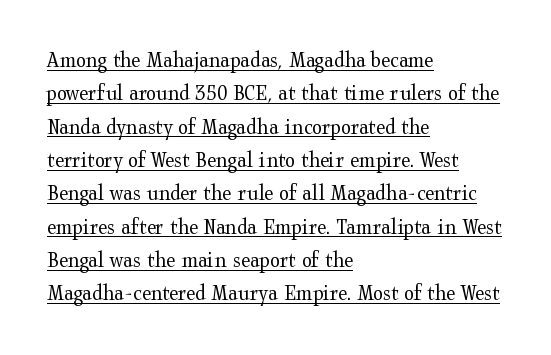
The image shows 23 px text type, upright; set left-aligned, normal line spacing (1.45x), normal letter spacing, underlined.
